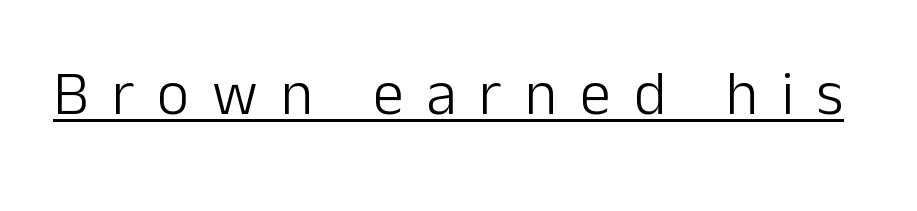
Letters have the restrained weight of plain body copy at most. If you drew a line through each stem, it would be perfectly vertical. Note the varied advance widths — an 'i' is clearly narrower than an 'm'. This sample uses expanded letter spacing, leaving extra air between glyphs.
